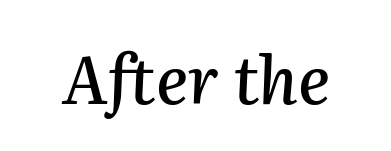
Q: Is the text italic (slanted)? A: Yes, it leans right by about 2 degrees.
Q: Is the text underlined? A: No.
Q: Is the spacing between letters normal or unusually wide? A: Normal.
Q: Width (condensed, normal, or wide)? A: Normal.
Q: Stroke contrast? A: Medium.
Q: x-height? A: Medium.
Q: Monospaced? A: No.
